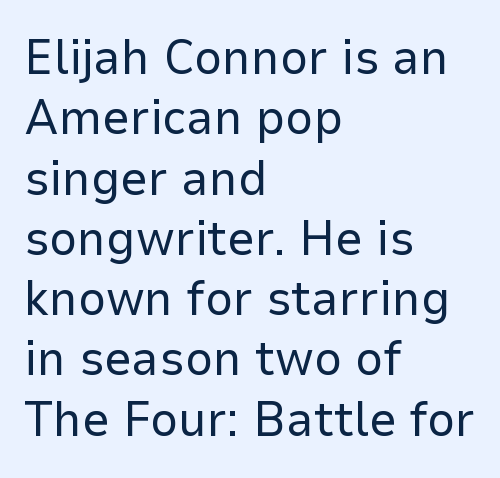
{"serif": "no", "italic": "no", "bold": "no", "weight": "regular", "width": "normal", "stroke_contrast": "low", "x_height": "medium", "monospaced": "no", "underline": "no", "align": "left", "line_spacing_ratio": 1.23, "letter_spacing": "normal", "letter_spacing_em": 0.0, "glyph_px": 49}
